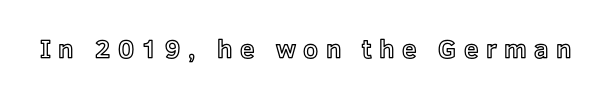
No word sits above an underline. This sample uses an upright cut, with every glyph sitting square on the baseline. A typesetter would call this heavily tracked-out type.
